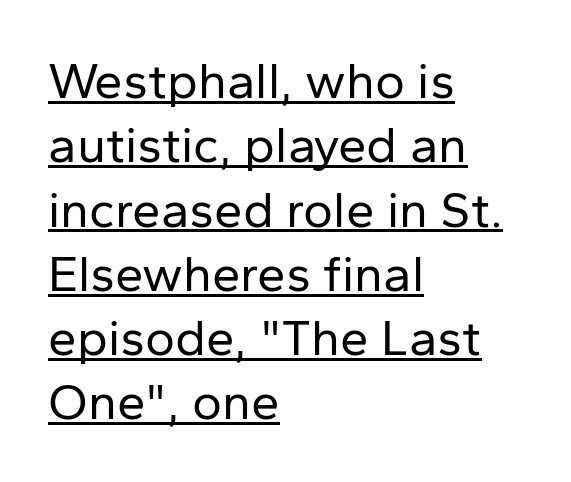
Classification — sans serif. Note the varied advance widths — an 'i' is clearly narrower than an 'm'. This is roman type, the default non-slanted kind. The lines in this sample share a left origin and differ only in where they stop.
